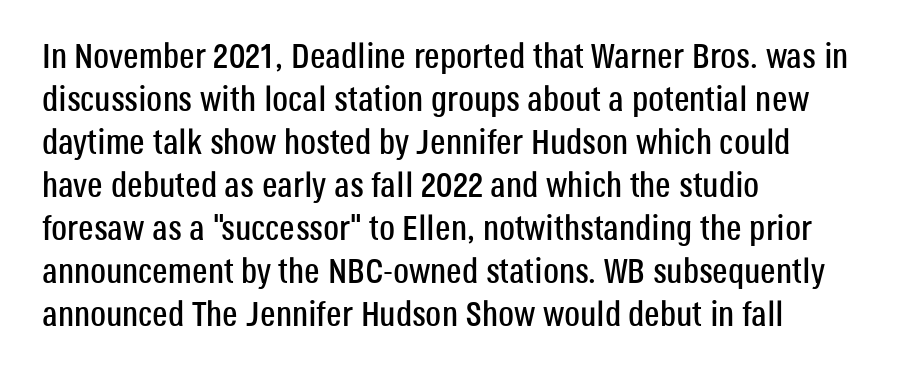
The image shows 35 px condensed sans-serif type, upright; set left-aligned, line spacing 1.23x, normal letter spacing, not underlined; low stroke contrast and a large x-height.
